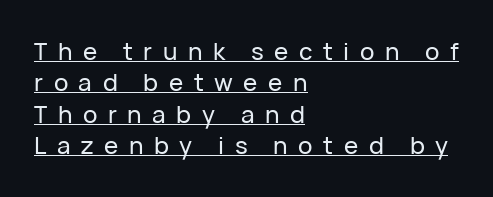
Italic? Not at all — the glyphs are vertical. These lines sit exactly where default settings would place them. This sample carries an underscore along the baseline area. Visually the block forms a straight wall on the left and a jagged coastline on the right.
